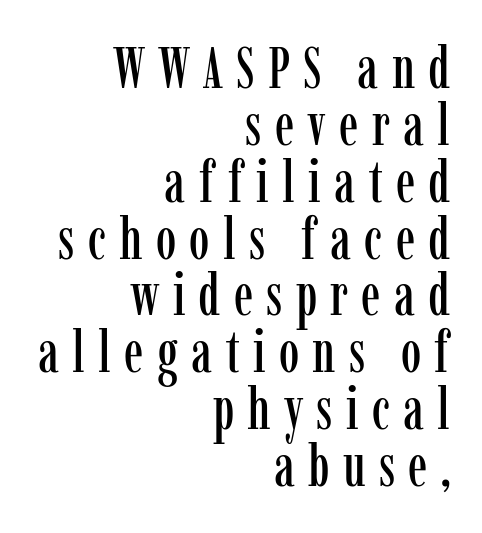
Clear beneath every line of the passage. Honestly, the rows look squashed on top of each other. Display-style spreading of the glyphs; the letterfit is very open. Is this a fixed-width face? No — the glyphs have proportional, varying widths. When letters stand straight like this, we call the style roman or upright.
